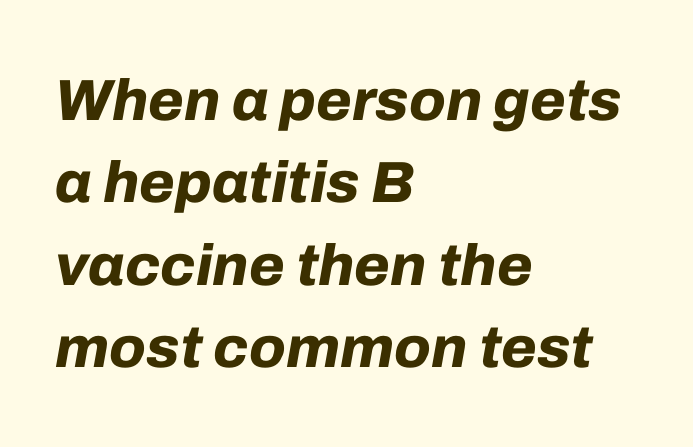
{"italic": "yes", "lean": "right", "slant_degrees": 10, "bold": "yes", "weight": "bold", "width": "normal", "stroke_contrast": "low", "x_height": "medium", "monospaced": "no", "underline": "no", "align": "left", "line_spacing": "normal", "line_spacing_ratio": 1.42, "letter_spacing": "normal", "letter_spacing_em": 0.0, "glyph_px": 58}
